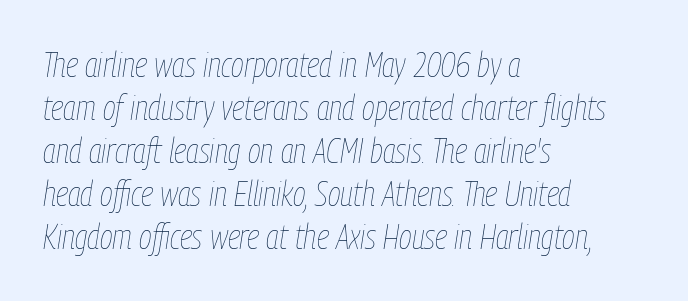
The image shows 35 px thin, condensed type, italic (leaning right); set left-aligned, line spacing 1.23x, normal letter spacing, not underlined; low stroke contrast and a medium x-height.
